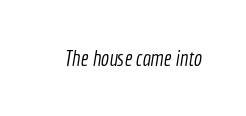
Students, note that the glyphs here touch the page at normal intervals. Any mark beneath the type? The region is blank. Is this a heavy cut? Hardly; it is regular or lighter.
